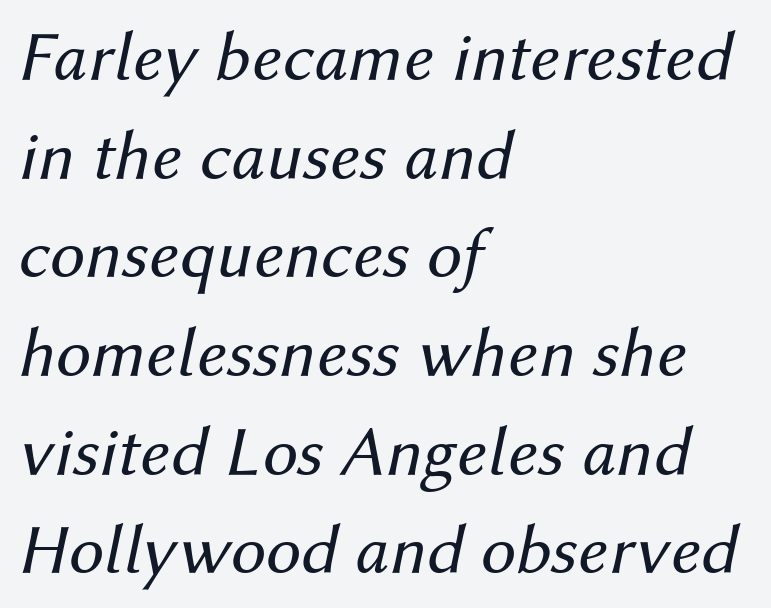
Each letter keeps its own natural width here, so spacing adapts to shape. Characters follow at the spacing the type designer built in. Unmarked baselines from the first word to the last. The rows are spaced the way most documents space them. If you drew a line through each stem, it would be angled. Stems and bowls with no extra thickness — not bold.
